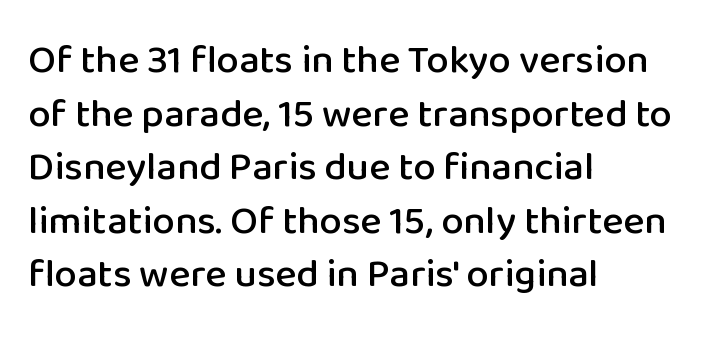
{"serif": "no", "italic": "no", "width": "normal", "stroke_contrast": "low", "x_height": "medium", "monospaced": "no", "underline": "no", "align": "left", "line_spacing": "normal", "line_spacing_ratio": 1.34, "letter_spacing": "normal", "letter_spacing_em": 0.0, "glyph_px": 40}
